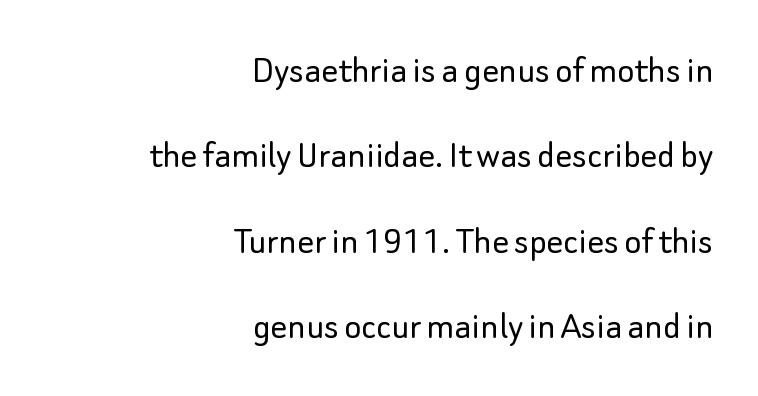
The image shows 41 px light sans-serif type, upright; set right-aligned, loose line spacing (2.08x), normal letter spacing, not underlined; low stroke contrast and a small x-height.
